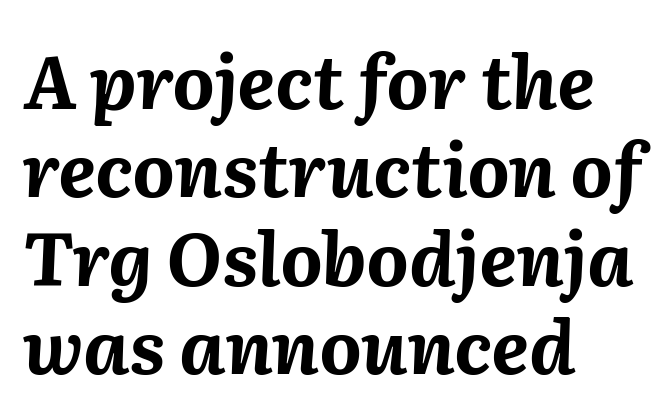
{"italic": "yes", "lean": "right", "slant_degrees": 2, "bold": "yes", "weight": "bold", "width": "normal", "stroke_contrast": "medium", "x_height": "medium", "monospaced": "no", "underline": "no", "align": "left", "line_spacing_ratio": 1.21, "letter_spacing": "normal", "letter_spacing_em": 0.0, "glyph_px": 73}
